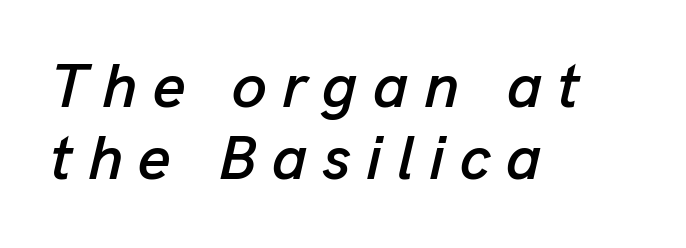
Q: Is the text italic (slanted)? A: Yes, it leans right by about 13 degrees.
Q: Is the text underlined? A: No.
Q: How is the paragraph aligned? A: Left-aligned.
Q: Is the spacing between letters normal or unusually wide? A: Unusually wide.
Q: Is the spacing between lines tight, normal or loose? A: Tight.
Q: Width (condensed, normal, or wide)? A: Normal.
Q: Stroke contrast? A: Low.
Q: x-height? A: Medium.
Q: Monospaced? A: No.
